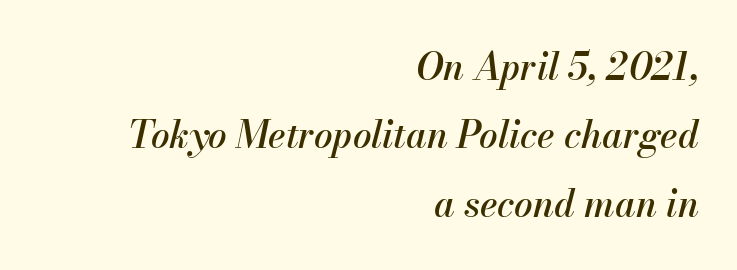
{"italic": "yes", "lean": "right", "slant_degrees": 13, "width": "normal", "stroke_contrast": "medium", "x_height": "small", "monospaced": "no", "underline": "no", "align": "right", "line_spacing_ratio": 1.85, "letter_spacing": "normal", "letter_spacing_em": 0.0, "glyph_px": 37}
